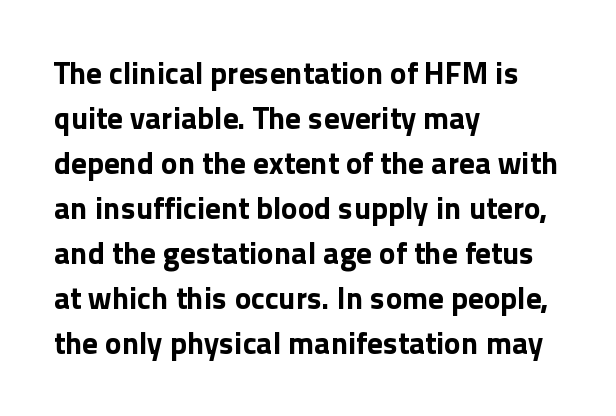
The image shows 31 px bold sans-serif type, upright; set left-aligned, normal line spacing (1.45x), normal letter spacing, not underlined; a medium x-height.
